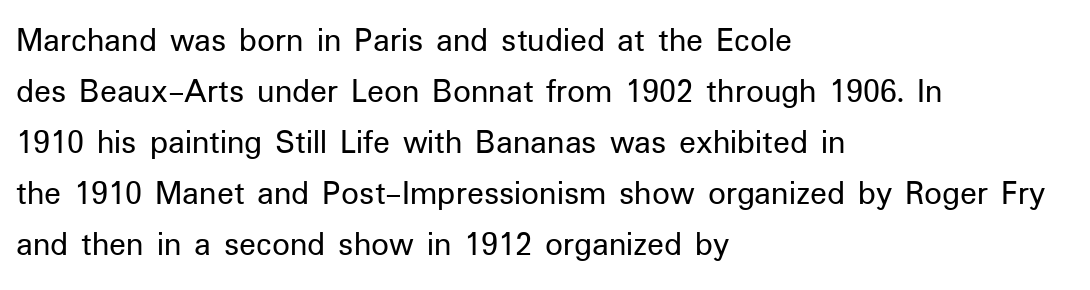
The image shows 35 px regular-weight sans-serif type, upright; set left-aligned, normal line spacing (1.46x), normal letter spacing, not underlined; low stroke contrast and a medium x-height.
